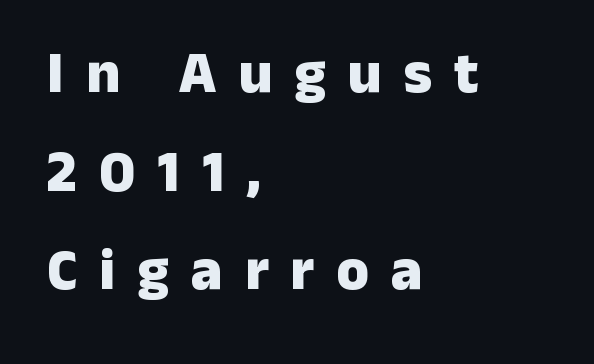
{"serif": "no", "italic": "no", "bold": "yes", "weight": "heavy", "width": "normal", "stroke_contrast": "low", "x_height": "medium", "monospaced": "no", "underline": "no", "align": "left", "line_spacing": "normal", "line_spacing_ratio": 1.67, "letter_spacing": "wide", "letter_spacing_em": 0.37, "glyph_px": 59}
